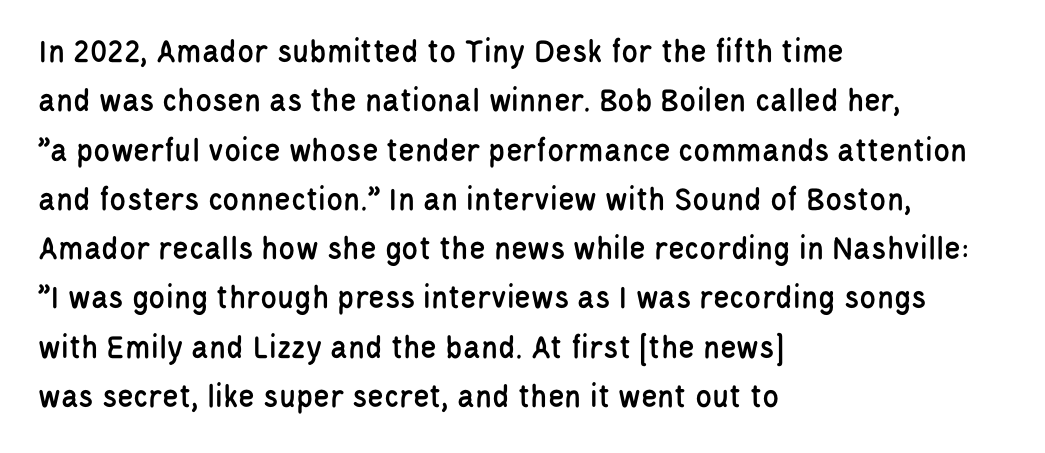
Q: Is the text italic (slanted)? A: No, it is upright.
Q: Is the typeface a serif or a sans-serif typeface? A: Sans-serif.
Q: Is the text underlined? A: No.
Q: How is the paragraph aligned? A: Left-aligned.
Q: Is the spacing between letters normal or unusually wide? A: Normal.
Q: Is the spacing between lines tight, normal or loose? A: Normal.
Q: Width (condensed, normal, or wide)? A: Condensed.
Q: Stroke contrast? A: Low.
Q: x-height? A: Large.
Q: Monospaced? A: No.
